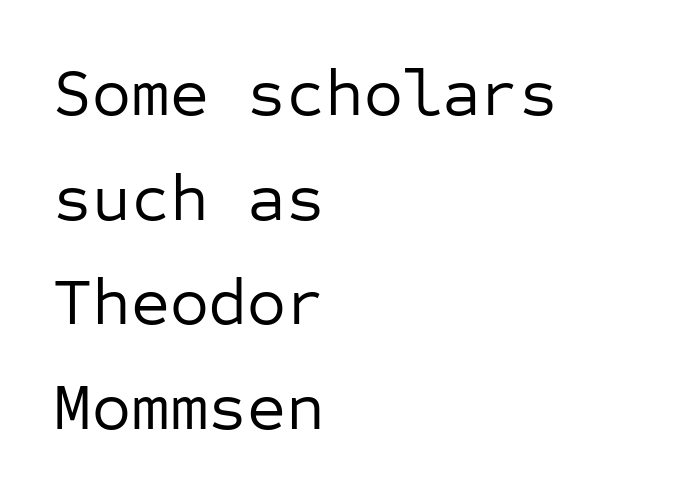
The image shows 67 px regular-weight sans-serif type, upright, monospaced; set left-aligned, normal line spacing (1.56x), normal letter spacing, not underlined; low stroke contrast and a medium x-height.
